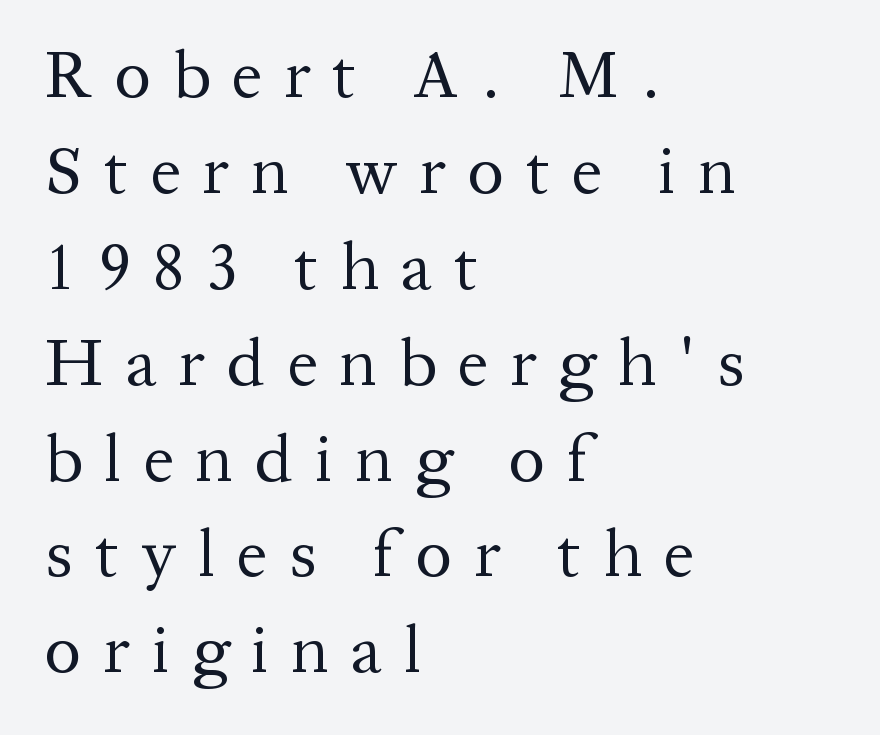
Q: Is the text bold? A: No.
Q: Is the text italic (slanted)? A: No, it is upright.
Q: Is the typeface a serif or a sans-serif typeface? A: Serif.
Q: Is the text underlined? A: No.
Q: How is the paragraph aligned? A: Left-aligned.
Q: Is the spacing between letters normal or unusually wide? A: Unusually wide.
Q: Is the spacing between lines tight, normal or loose? A: Normal.
Q: Width (condensed, normal, or wide)? A: Normal.
Q: Stroke contrast? A: Medium.
Q: x-height? A: Medium.
Q: Monospaced? A: No.
